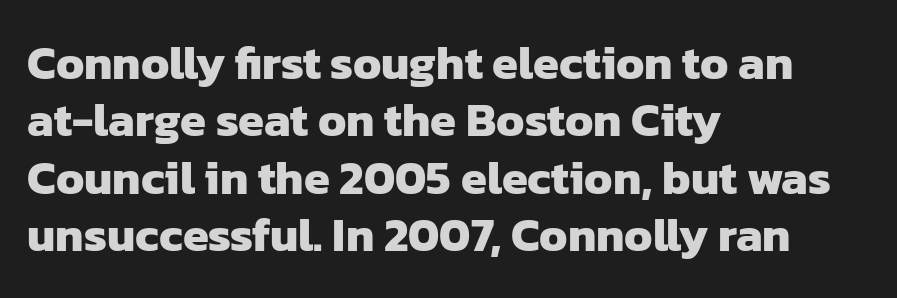
{"serif": "no", "bold": "yes", "weight": "heavy", "width": "normal", "stroke_contrast": "low", "x_height": "medium", "monospaced": "no", "underline": "no", "align": "left", "line_spacing_ratio": 1.22, "letter_spacing": "normal", "letter_spacing_em": 0.0, "glyph_px": 47}
